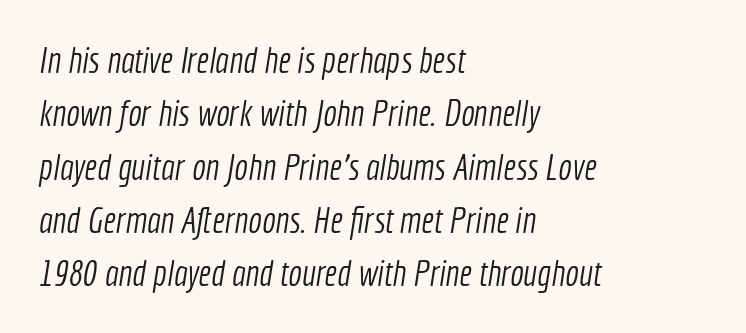
Layout note: lines flush left. The face used here is rendered with its standard letterfit. Do the characters align in a grid? No, the font is proportional. Look at the bottom of the vertical strokes: they stop flat, with no serifs. Weight: not bold — regular or lighter. The designer left line spacing at the default.
